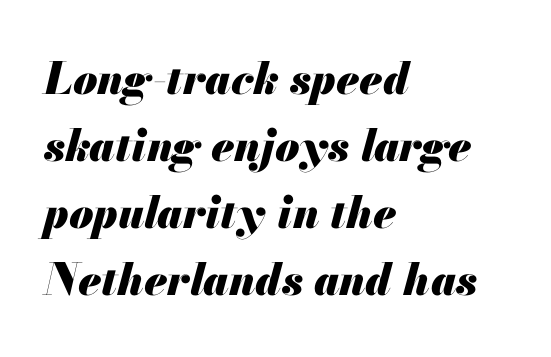
{"italic": "yes", "lean": "right", "slant_degrees": 13, "bold": "yes", "weight": "heavy", "width": "normal", "stroke_contrast": "medium", "x_height": "small", "monospaced": "no", "underline": "no", "align": "left", "line_spacing": "normal", "line_spacing_ratio": 1.52, "letter_spacing": "normal", "letter_spacing_em": 0.0, "glyph_px": 44}
